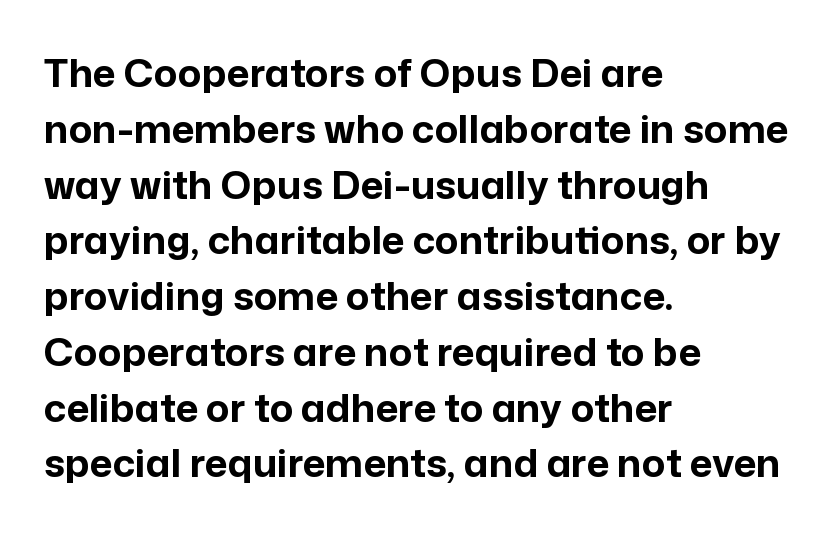
Upright lettering throughout. Reading down the block, your eye returns to a fixed left position each line. Compared with typical paragraphs, the rows here are spaced about the same. You could call the tracking neutral — neither tight nor loose. Has an underline been added? It has not.
